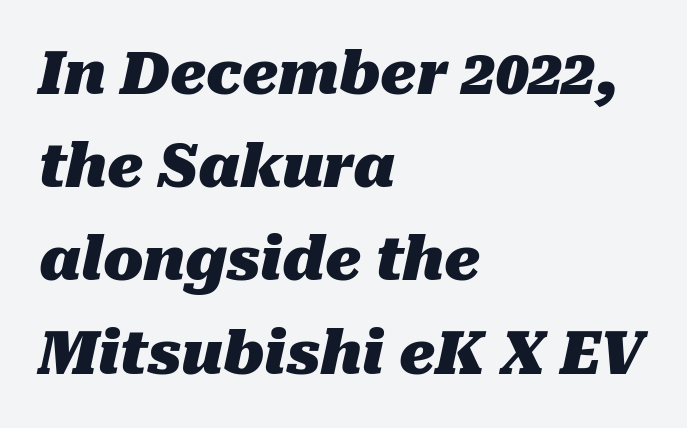
Q: Is the text bold? A: Yes.
Q: Is the text italic (slanted)? A: Yes, it leans right by about 10 degrees.
Q: Is the text underlined? A: No.
Q: How is the paragraph aligned? A: Left-aligned.
Q: Is the spacing between letters normal or unusually wide? A: Normal.
Q: Is the spacing between lines tight, normal or loose? A: Normal.
Q: Width (condensed, normal, or wide)? A: Normal.
Q: Stroke contrast? A: Medium.
Q: x-height? A: Medium.
Q: Monospaced? A: No.
